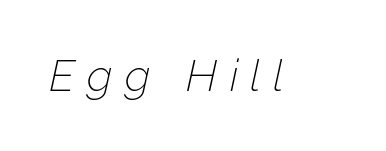
Notice how the stems are inclined rather than vertical — that's the hallmark of italics. Weight class: somewhere from thin through regular. The space beneath each line is pristine and unruled. Short note: letters widely spaced.
